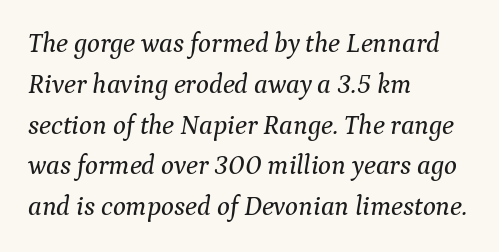
Q: Is the text italic (slanted)? A: Yes, it leans right by about 9 degrees.
Q: Is the text underlined? A: No.
Q: How is the paragraph aligned? A: Left-aligned.
Q: Is the spacing between letters normal or unusually wide? A: Normal.
Q: Is the spacing between lines tight, normal or loose? A: Normal.
